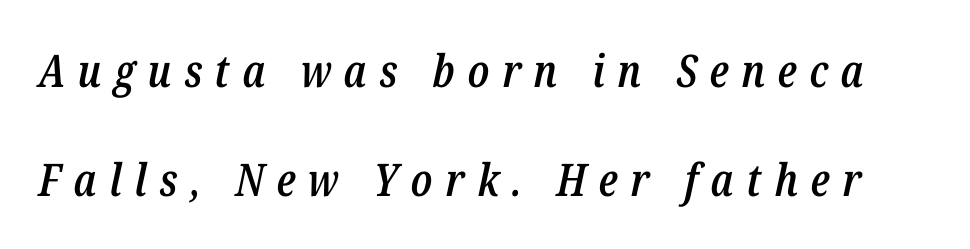
The gaps between neighbouring characters are conspicuously large. Slanted lettering throughout. Here the designer chose a conventional face with non-uniform glyph widths. Lines of text with bare space underneath. Weight: semibold (demi).
